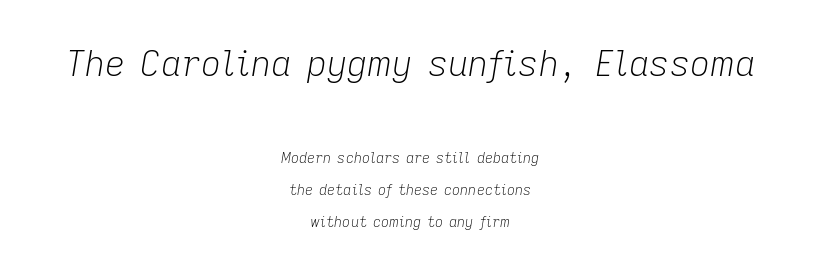
Q: Is the text bold? A: No.
Q: Is the text italic (slanted)? A: Yes, it leans right by about 9 degrees.
Q: Is the text underlined? A: No.
Q: How is the paragraph aligned? A: Centered.
Q: Is the spacing between letters normal or unusually wide? A: Normal.
Q: Is the spacing between lines tight, normal or loose? A: Loose.
Q: Which block of text is set in a larger size, the first (top) or the second (bottom)? A: The first (top) one.
Q: Width (condensed, normal, or wide)? A: Normal.
Q: Stroke contrast? A: Low.
Q: x-height? A: Medium.
Q: Monospaced? A: No.
